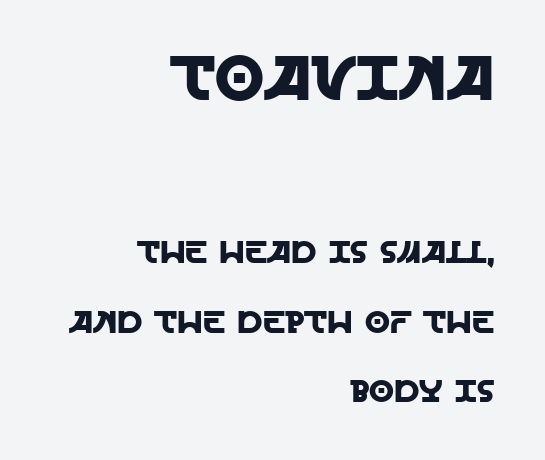
Leftover space on each line is placed entirely before the opening word. Descenders are the only things crossing below the line. Compared with typical body copy, the letter spacing here is the same. The more generous point size was reserved for the upper chunk. Nothing sits at the stroke ends, so this counts as sans-serif.
